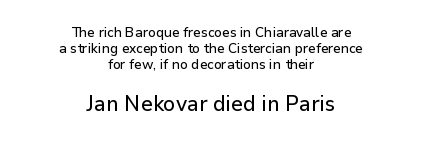
Q: Is the text italic (slanted)? A: No, it is upright.
Q: Is the text underlined? A: No.
Q: How is the paragraph aligned? A: Centered.
Q: Is the spacing between letters normal or unusually wide? A: Normal.
Q: Is the spacing between lines tight, normal or loose? A: Tight.
Q: Which block of text is set in a larger size, the first (top) or the second (bottom)? A: The second (bottom) one.
